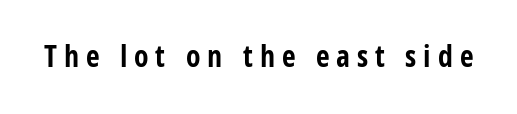
{"serif": "no", "italic": "no", "bold": "yes", "weight": "bold", "width": "condensed", "stroke_contrast": "low", "x_height": "large", "monospaced": "no", "underline": "no", "letter_spacing": "wide", "letter_spacing_em": 0.23, "glyph_px": 30}
